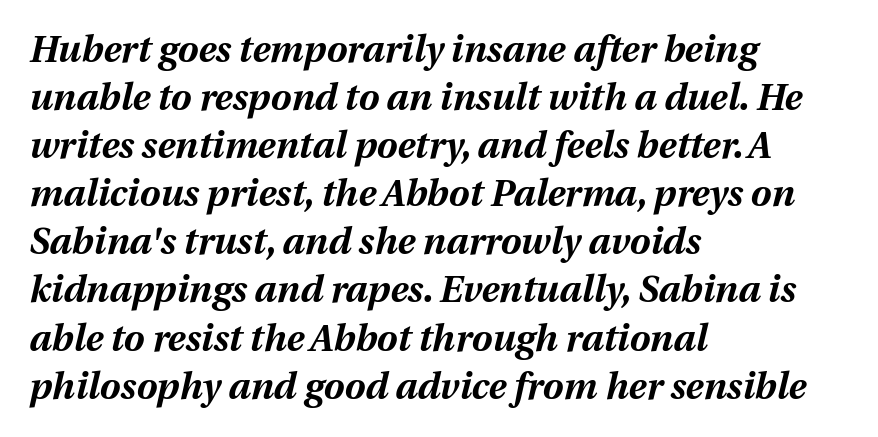
Q: Is the text bold? A: Yes.
Q: Is the text italic (slanted)? A: Yes, it leans right by about 12 degrees.
Q: Is the text underlined? A: No.
Q: How is the paragraph aligned? A: Left-aligned.
Q: Is the spacing between letters normal or unusually wide? A: Normal.
Q: Is the spacing between lines tight, normal or loose? A: Normal.
Q: Width (condensed, normal, or wide)? A: Normal.
Q: Stroke contrast? A: Medium.
Q: x-height? A: Medium.
Q: Monospaced? A: No.
